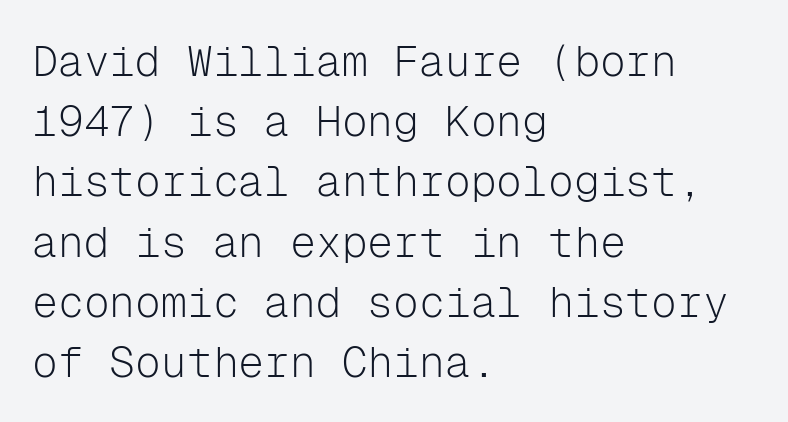
The rows are spaced the way most documents space them. Each word holds together tightly as a unit, with standard inter-letter gaps. Rule under the text: the space is simply empty. The rendering uses typewriter-style spacing with identical character cells.
